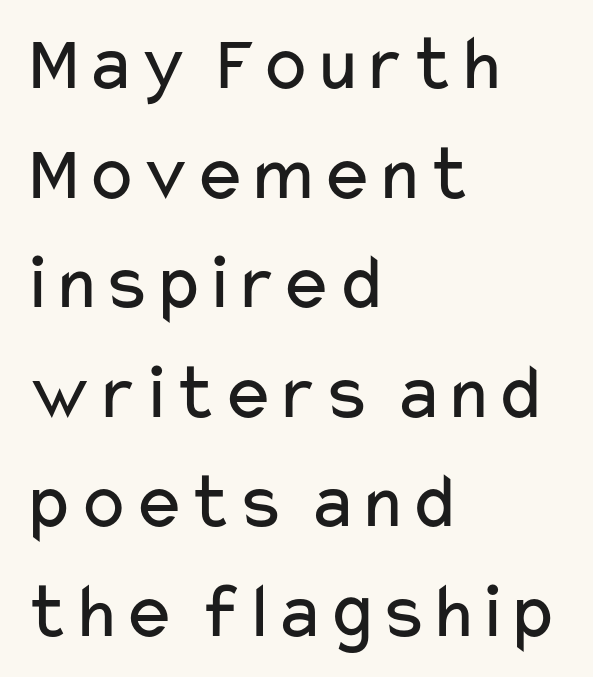
{"serif": "no", "italic": "no", "bold": "no", "weight": "regular", "width": "wide", "stroke_contrast": "low", "x_height": "medium", "monospaced": "no", "underline": "no", "align": "left", "line_spacing": "normal", "line_spacing_ratio": 1.37, "letter_spacing": "normal", "letter_spacing_em": 0.0, "glyph_px": 80}
